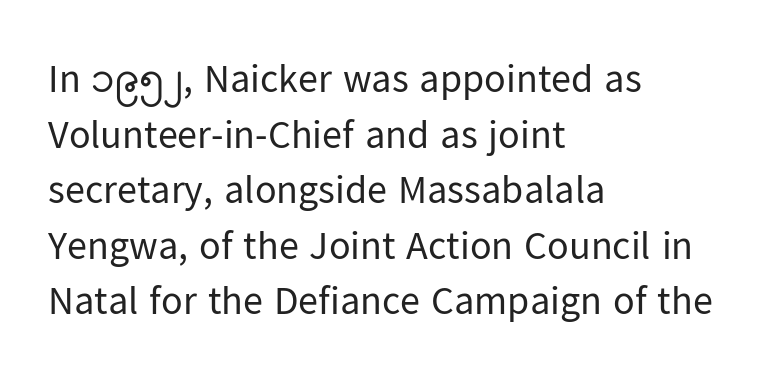
The image shows 40 px regular-weight sans-serif type, upright; set left-aligned, normal line spacing (1.39x), normal letter spacing, not underlined; low stroke contrast and a medium x-height.
